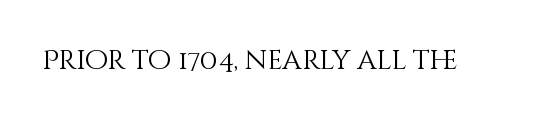
The image shows 27 px text type, upright; set normal letter spacing, not underlined.
